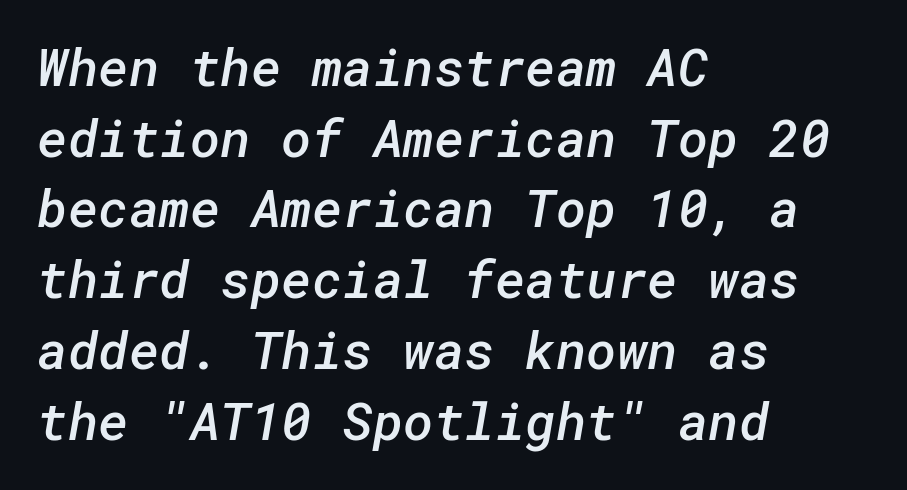
{"serif": "no", "bold": "semi", "weight": "semibold", "width": "normal", "stroke_contrast": "low", "x_height": "medium", "underline": "no", "align": "left", "line_spacing": "normal", "line_spacing_ratio": 1.36, "letter_spacing": "normal", "letter_spacing_em": 0.0, "glyph_px": 52}
